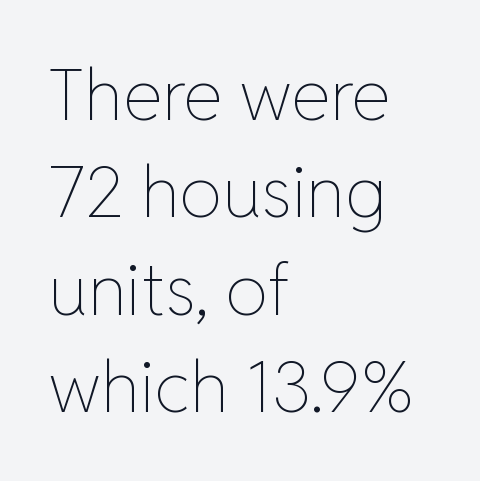
The image shows 71 px thin type, upright; set left-aligned, normal line spacing (1.37x), normal letter spacing, not underlined; low stroke contrast and a medium x-height.
